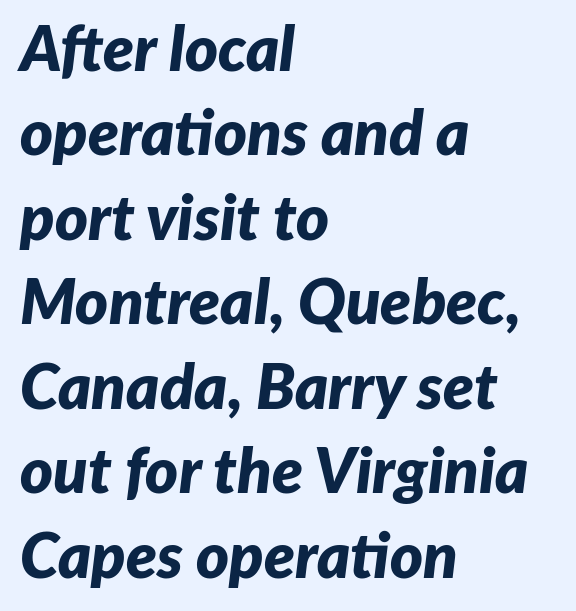
The image shows 63 px bold type, italic (leaning right); set left-aligned, normal line spacing (1.34x), normal letter spacing, not underlined; low stroke contrast and a medium x-height.
